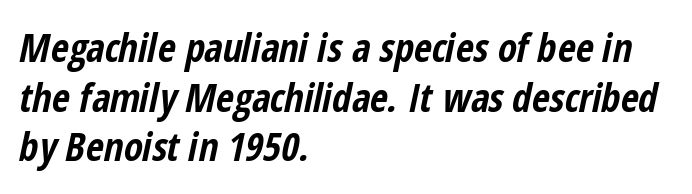
The image shows 39 px bold, condensed type, italic (leaning right); set left-aligned, normal line spacing (1.27x), normal letter spacing, not underlined; low stroke contrast and a medium x-height.
